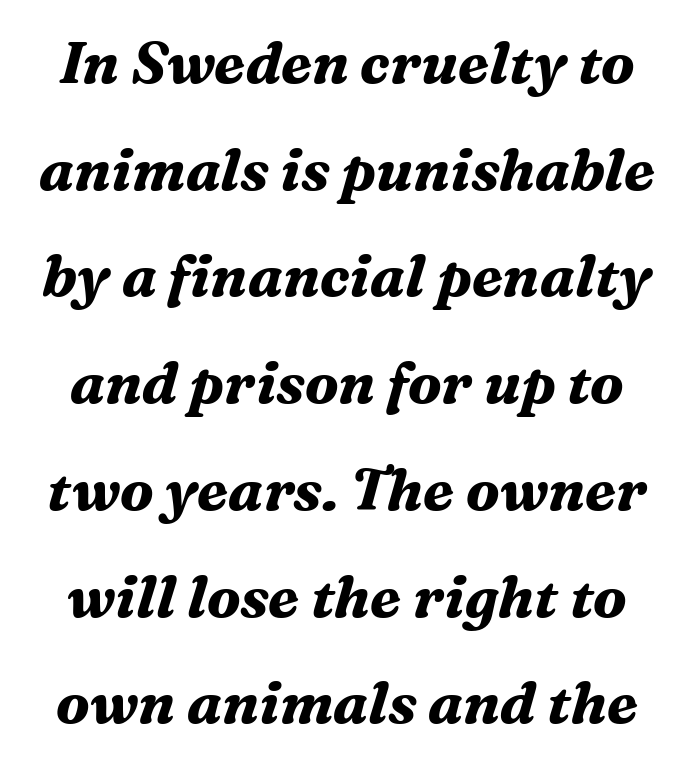
{"serif": "yes", "italic": "yes", "lean": "right", "slant_degrees": 16, "bold": "yes", "weight": "bold", "width": "normal", "stroke_contrast": "medium", "x_height": "medium", "monospaced": "no", "underline": "no", "line_spacing_ratio": 1.84, "letter_spacing": "normal", "letter_spacing_em": 0.0, "glyph_px": 58}
